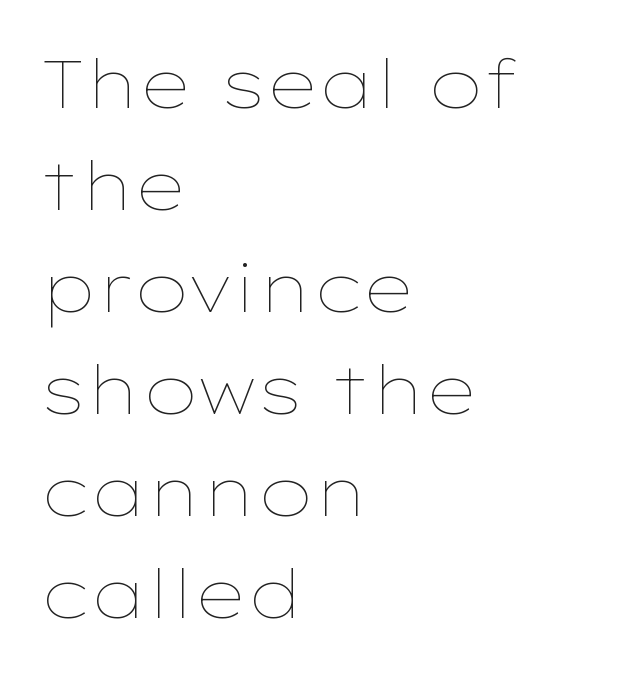
The image shows 68 px thin, wide type, upright; set left-aligned, normal line spacing (1.5x), normal letter spacing, not underlined; low stroke contrast and a medium x-height.
